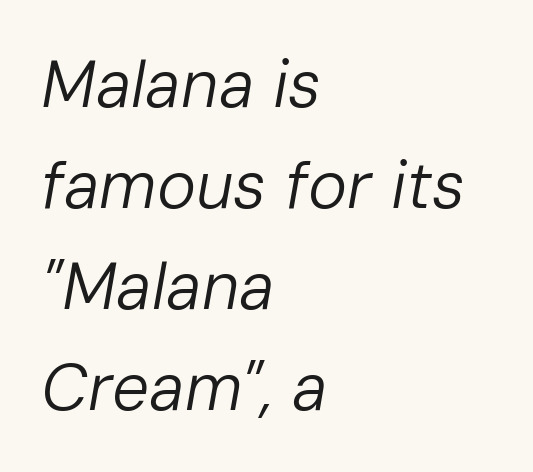
The image shows 66 px regular-weight type, italic (leaning right); set left-aligned, normal line spacing (1.53x), normal letter spacing, not underlined; low stroke contrast and a medium x-height.
